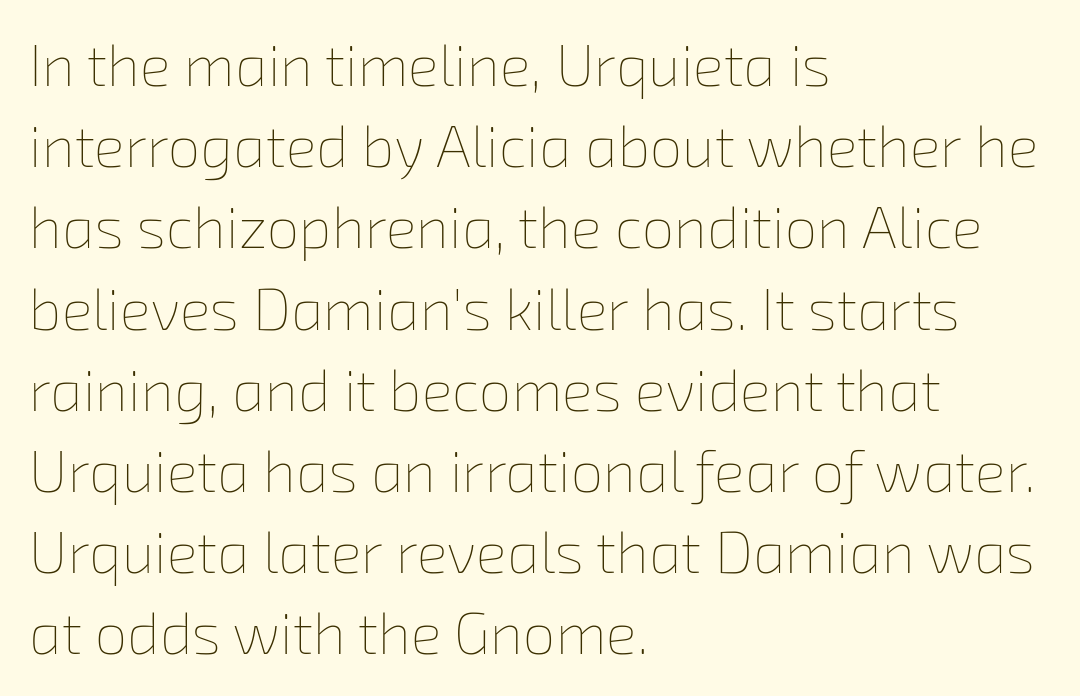
Letters have the restrained weight of plain body copy at most. A typesetter would call this zero additional tracking. Notice how the passage keeps a crisp vertical edge on the left only. Summary of vertical rhythm: regular, with standard interline spacing.
